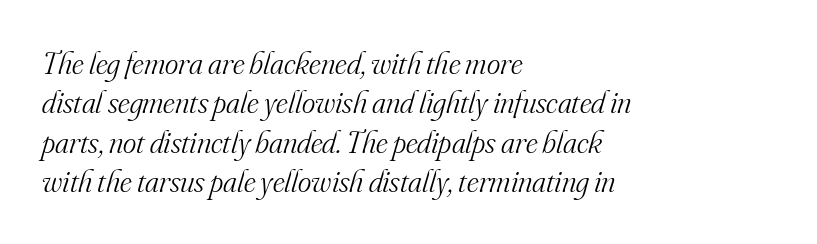
{"serif": "yes", "italic": "yes", "lean": "right", "slant_degrees": 16, "bold": "no", "weight": "light", "width": "normal", "stroke_contrast": "medium", "x_height": "small", "monospaced": "no", "underline": "no", "align": "left", "line_spacing_ratio": 1.23, "letter_spacing": "normal", "letter_spacing_em": 0.0, "glyph_px": 32}
